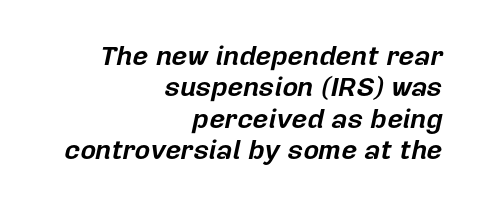
The font's italic variant was chosen for this text. Horizontal alignment here is rightward, an uncommon choice for prose. The space beneath each line is pristine and unruled. Nothing unusual about the tracking: characters are spaced as the font intends. Each glyph is drawn with heavy, bold strokes.
